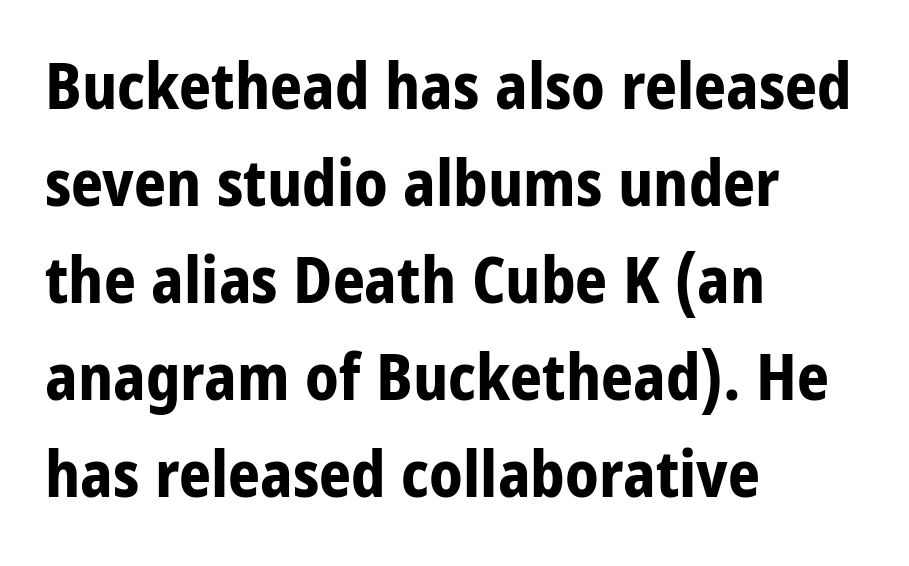
The specimen reads as upright at a glance. The lines are quadded left. Are there feet on the stems? There aren't — it's a sans. The space beneath each line is pristine and unruled. The face used here is proportionally spaced, like ordinary book or web type.
